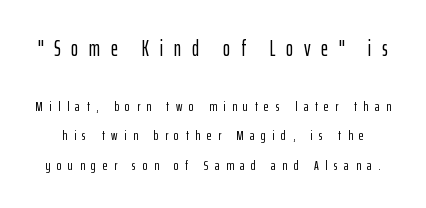
Italic: no, the glyphs are upright roman. Decoration check: the copy has no underline. Top chunk: large. Bottom chunk: small. Loose tracking; the words dissolve into strings of separated letters. A great deal of white space separates one row of letters from the next.
